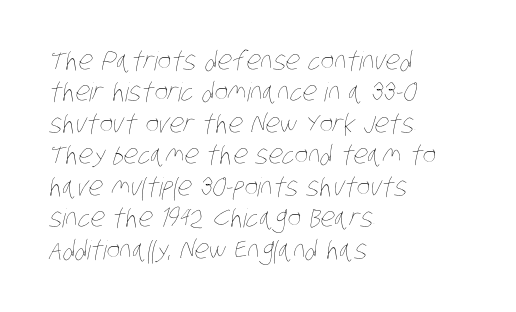
The image shows 26 px text type; set left-aligned, line spacing 1.21x, normal letter spacing, not underlined.
